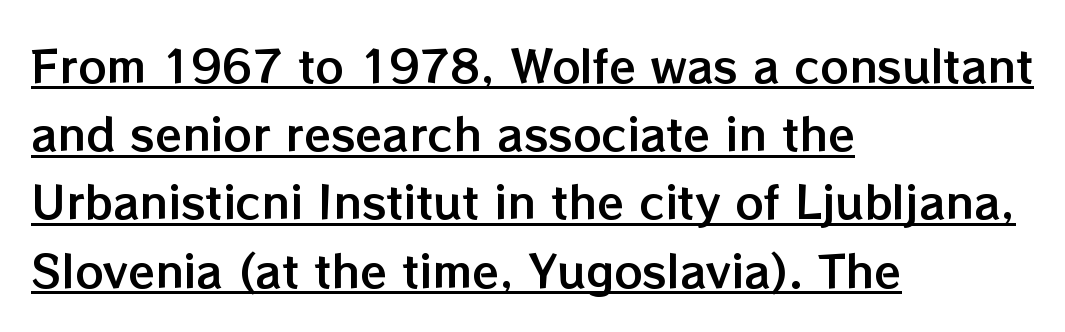
Letter spacing: default. Varying glyph widths throughout — classic text-font behaviour. Compared with typical paragraphs, the rows here are spaced about the same. You can tell it's not italic because the verticals are truly vertical. Is the block centered? No — it sits flush against the left margin. Decoration check: the copy is underlined.
